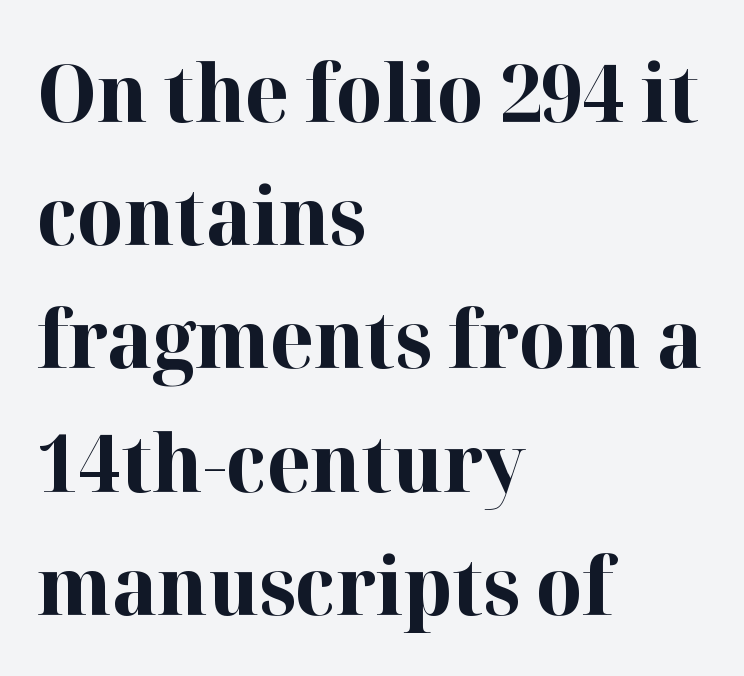
Q: Is the text bold? A: Yes.
Q: Is the text italic (slanted)? A: No, it is upright.
Q: Is the typeface a serif or a sans-serif typeface? A: Serif.
Q: Is the text underlined? A: No.
Q: How is the paragraph aligned? A: Left-aligned.
Q: Is the spacing between letters normal or unusually wide? A: Normal.
Q: Is the spacing between lines tight, normal or loose? A: Normal.
Q: Width (condensed, normal, or wide)? A: Normal.
Q: Stroke contrast? A: High.
Q: x-height? A: Medium.
Q: Monospaced? A: No.
